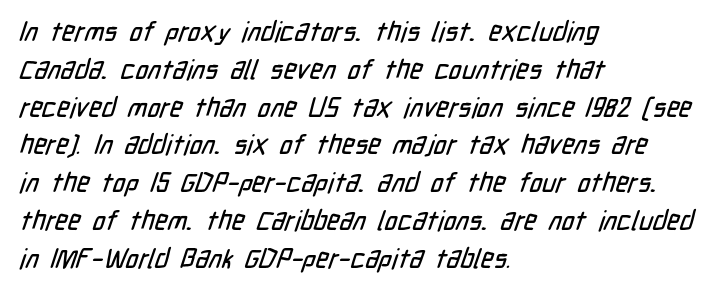
Q: Is the text underlined? A: No.
Q: How is the paragraph aligned? A: Left-aligned.
Q: Is the spacing between letters normal or unusually wide? A: Normal.
Q: Is the spacing between lines tight, normal or loose? A: Normal.
